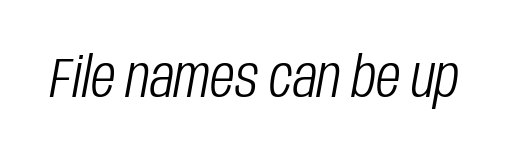
Each row of text sits above clean, open space. The lettering tilts uniformly, giving the passage an italic look. No extra ink here — the face is not bold. The rendering keeps characters at their native spacing.
